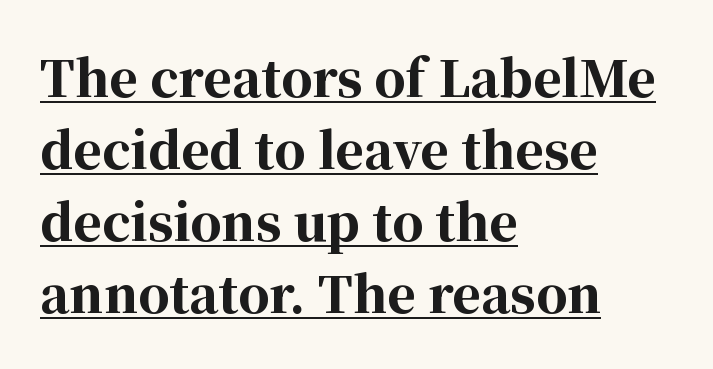
Unlike italic type, these characters show no tilt at all. This rendering uses left alignment, leaving the right contour irregular. Set as a true bold cut, around the 700 mark. Descenders here cross a horizontal rule under the line.
